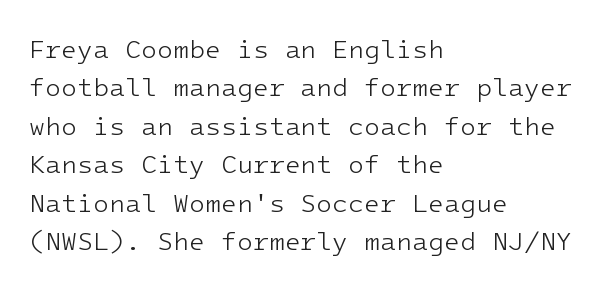
Q: Is the text bold? A: No.
Q: Is the text italic (slanted)? A: No, it is upright.
Q: Is the text underlined? A: No.
Q: How is the paragraph aligned? A: Left-aligned.
Q: Is the spacing between letters normal or unusually wide? A: Normal.
Q: Is the spacing between lines tight, normal or loose? A: Normal.
